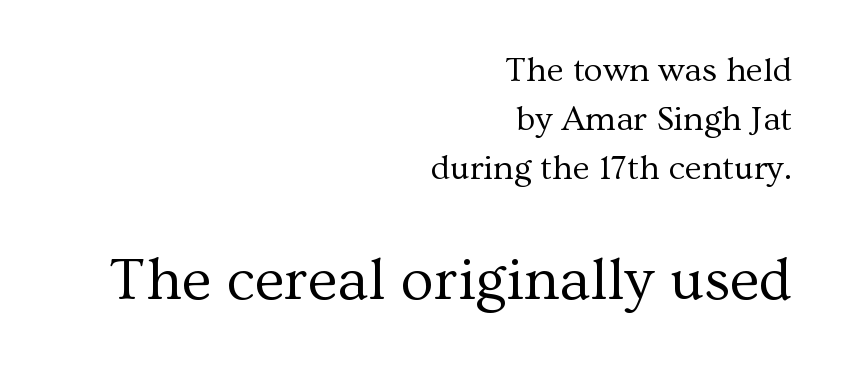
Q: Is the text bold? A: No.
Q: Is the text italic (slanted)? A: No, it is upright.
Q: Is the typeface a serif or a sans-serif typeface? A: Serif.
Q: Is the text underlined? A: No.
Q: How is the paragraph aligned? A: Right-aligned.
Q: Is the spacing between letters normal or unusually wide? A: Normal.
Q: Is the spacing between lines tight, normal or loose? A: Normal.
Q: Which block of text is set in a larger size, the first (top) or the second (bottom)? A: The second (bottom) one.
Q: Width (condensed, normal, or wide)? A: Normal.
Q: Stroke contrast? A: Medium.
Q: x-height? A: Medium.
Q: Monospaced? A: No.
